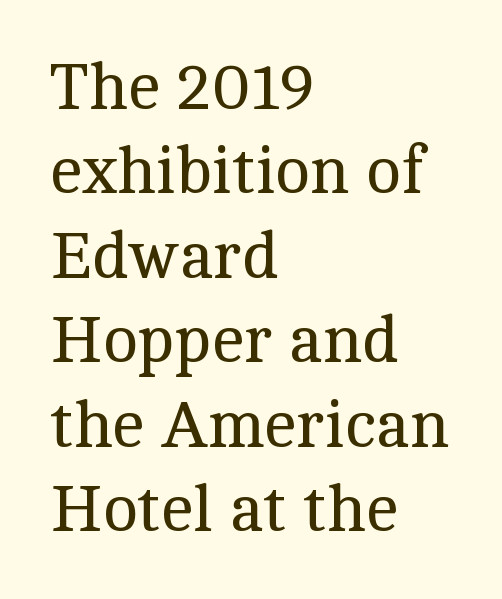
Q: Is the text bold? A: No.
Q: Is the text italic (slanted)? A: No, it is upright.
Q: Is the typeface a serif or a sans-serif typeface? A: Serif.
Q: Is the text underlined? A: No.
Q: How is the paragraph aligned? A: Left-aligned.
Q: Is the spacing between letters normal or unusually wide? A: Normal.
Q: Is the spacing between lines tight, normal or loose? A: Normal.
Q: Width (condensed, normal, or wide)? A: Normal.
Q: x-height? A: Medium.
Q: Monospaced? A: No.
